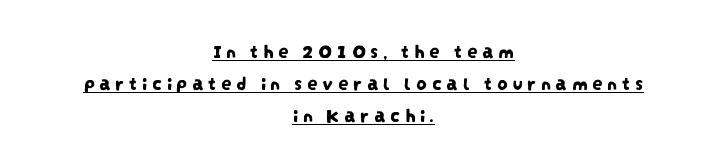
The image shows 21 px text type; set centered, normal line spacing (1.52x), unusually wide letter spacing (+0.21 em), underlined.
